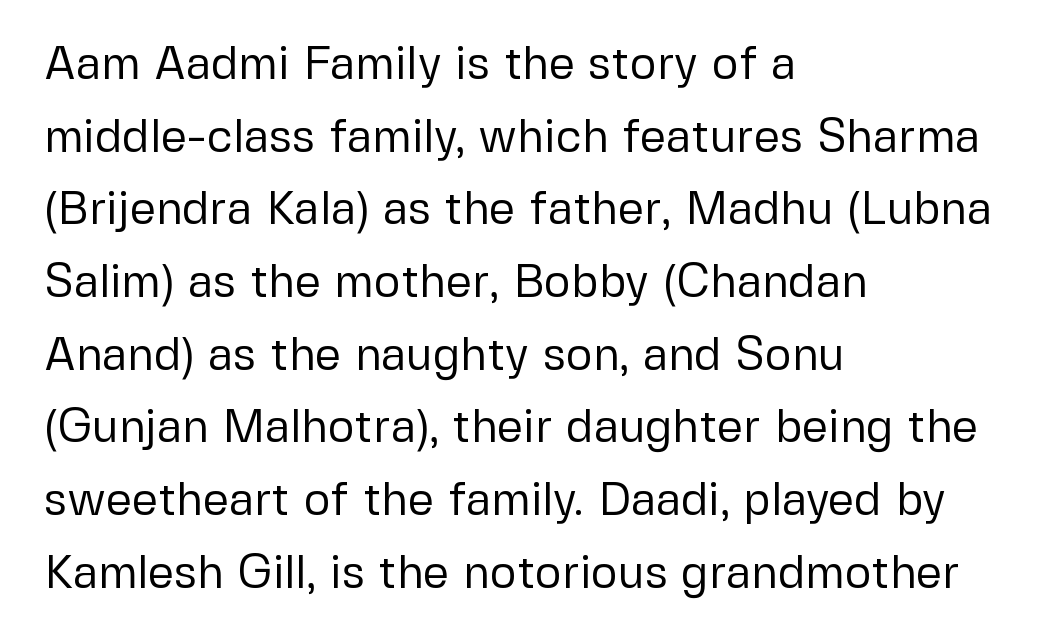
To sum up the face: it is a sans, with no serifs. Clear beneath every line of the passage. Caption: standard tracking, unaltered. A quiet, ordinary-to-light weight characterises the typeface. The letters advance in unequal steps, a hallmark of proportional type. These lines sit exactly where default settings would place them.
